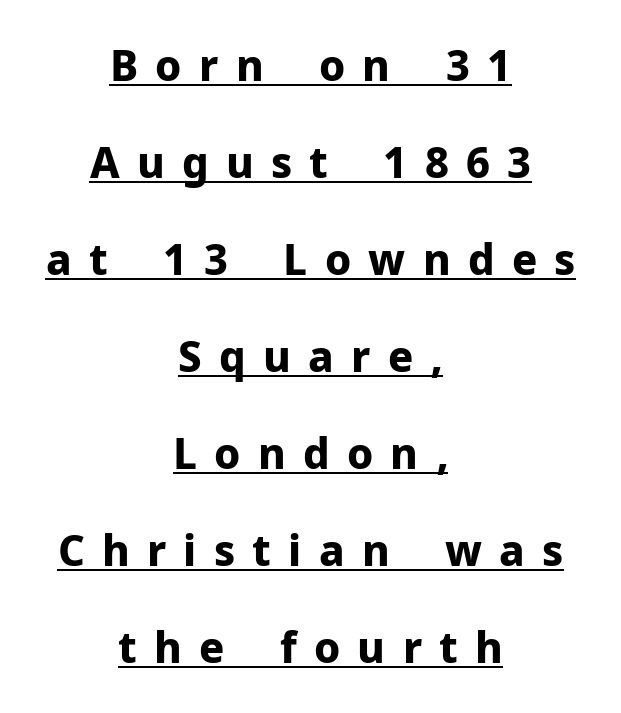
Q: Is the text bold? A: Yes.
Q: Is the text italic (slanted)? A: No, it is upright.
Q: Is the typeface a serif or a sans-serif typeface? A: Sans-serif.
Q: Is the text underlined? A: Yes.
Q: How is the paragraph aligned? A: Centered.
Q: Is the spacing between letters normal or unusually wide? A: Unusually wide.
Q: Is the spacing between lines tight, normal or loose? A: Loose.
Q: Width (condensed, normal, or wide)? A: Normal.
Q: Stroke contrast? A: Low.
Q: x-height? A: Medium.
Q: Monospaced? A: No.
